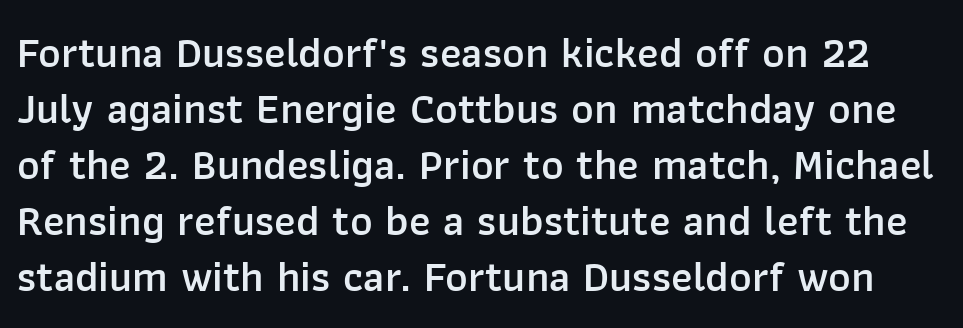
Q: Is the text bold? A: Semi-bold.
Q: Is the text italic (slanted)? A: No, it is upright.
Q: Is the typeface a serif or a sans-serif typeface? A: Sans-serif.
Q: Is the text underlined? A: No.
Q: Is the spacing between letters normal or unusually wide? A: Normal.
Q: Is the spacing between lines tight, normal or loose? A: Normal.
Q: Width (condensed, normal, or wide)? A: Normal.
Q: Stroke contrast? A: Low.
Q: x-height? A: Medium.
Q: Monospaced? A: No.
